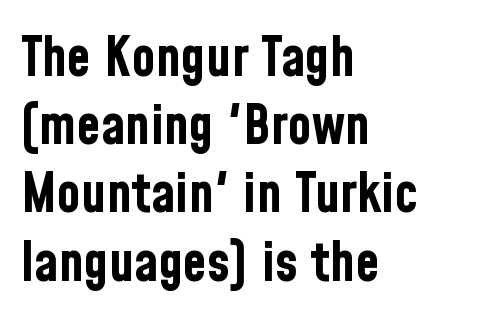
{"serif": "no", "italic": "no", "bold": "yes", "weight": "bold", "width": "condensed", "stroke_contrast": "low", "x_height": "medium", "monospaced": "no", "underline": "no", "align": "left", "line_spacing_ratio": 1.24, "letter_spacing": "normal", "letter_spacing_em": 0.0, "glyph_px": 55}
